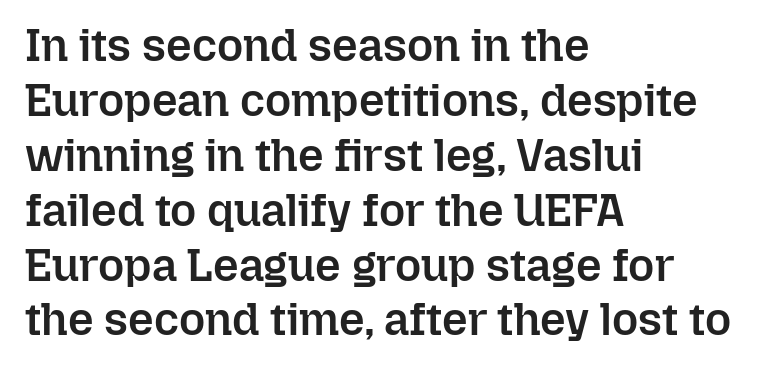
The image shows 45 px semibold type, upright; set left-aligned, line spacing 1.22x, normal letter spacing, not underlined; low stroke contrast and a medium x-height.
